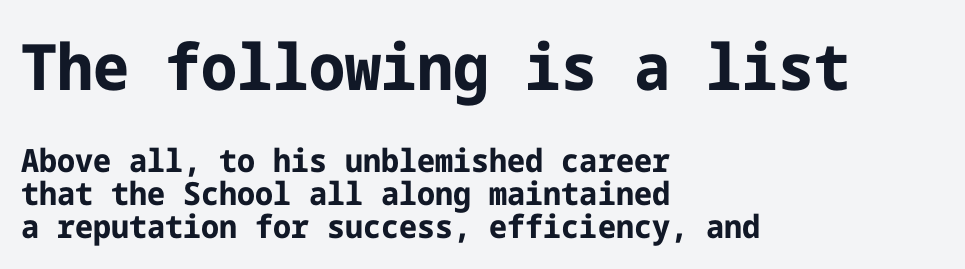
{"serif": "no", "italic": "no", "bold": "yes", "weight": "bold", "width": "normal", "stroke_contrast": "low", "x_height": "medium", "underline": "no", "align": "left", "line_spacing": "tight", "line_spacing_ratio": 1.02, "letter_spacing": "normal", "letter_spacing_em": 0.0, "larger_block": "first", "size_ratio": 2.0, "glyph_px": 64}
